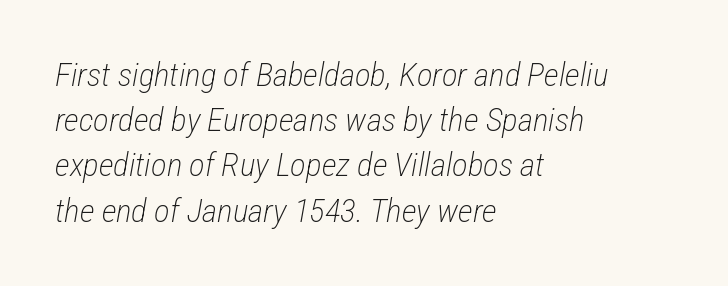
The image shows 33 px light, condensed type, italic (leaning right); set left-aligned, normal line spacing (1.37x), normal letter spacing, not underlined; low stroke contrast and a medium x-height.
